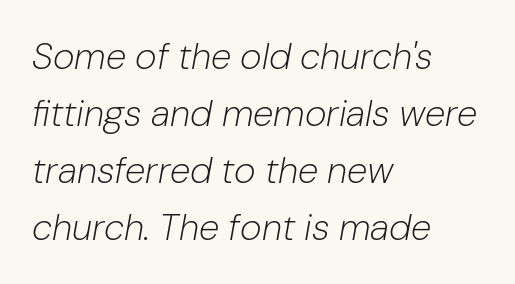
{"italic": "yes", "lean": "right", "slant_degrees": 10, "bold": "no", "weight": "light", "width": "normal", "stroke_contrast": "low", "x_height": "medium", "monospaced": "no", "underline": "no", "align": "left", "line_spacing": "normal", "line_spacing_ratio": 1.54, "letter_spacing": "normal", "letter_spacing_em": 0.0, "glyph_px": 37}
